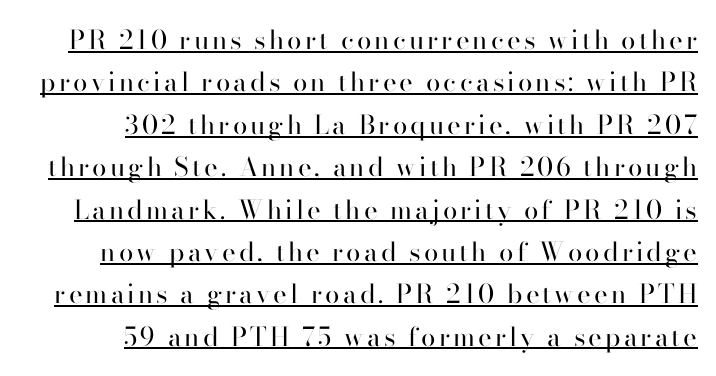
All the whitespace from short lines collects on the left. Caption: face not bold, strokes unweighted. This is the regular roman posture of the typeface. Somebody hit Ctrl+U on this one — the words are underlined. Successive baselines arrive at the customary interval.
